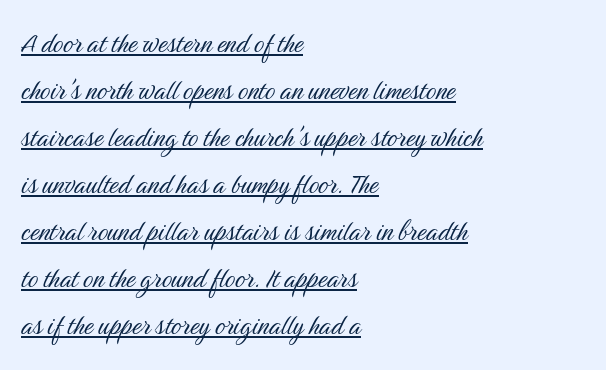
The image shows 32 px light, condensed sans-serif type; set left-aligned, normal line spacing (1.47x), normal letter spacing, underlined; medium stroke contrast and a medium x-height.
